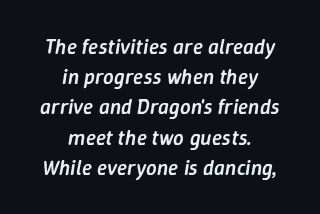
The image shows 21 px text type, italic (leaning right); set centered, normal line spacing (1.44x), normal letter spacing, not underlined.
